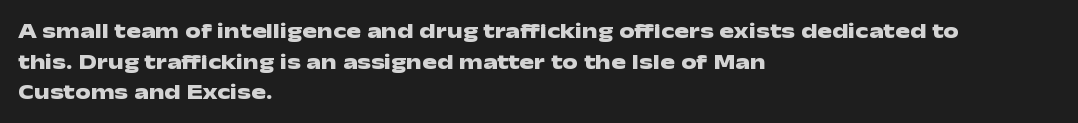
{"italic": "no", "bold": "yes", "underline": "no", "align": "left", "line_spacing": "normal", "line_spacing_ratio": 1.39, "letter_spacing": "normal", "letter_spacing_em": 0.0, "glyph_px": 22}
